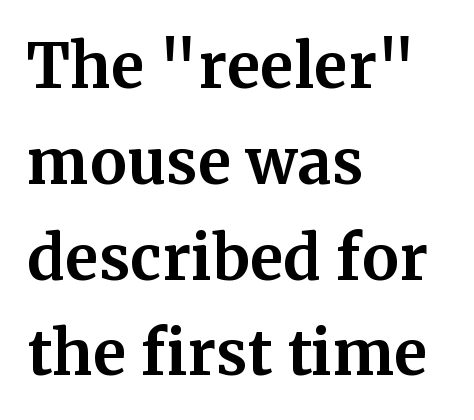
Vertical strokes here are truly vertical. Examine the stroke ends and you'll spot serifs. Each letter keeps its own natural width here, so spacing adapts to shape. Unmarked baselines from the first word to the last. Look at the stroke-to-counter ratio: heavy, a bold. The lines sit at an ordinary, default distance from one another.
